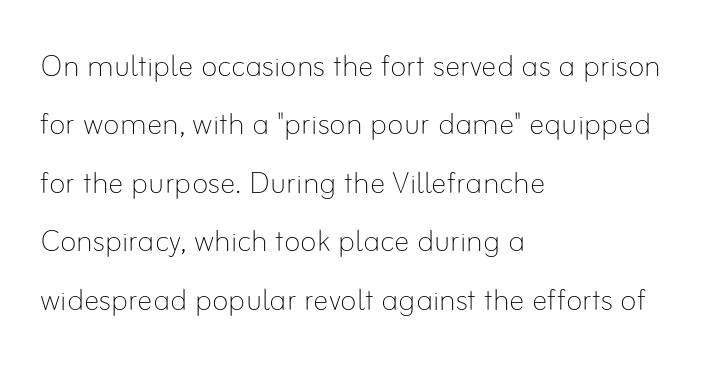
{"italic": "no", "bold": "no", "weight": "thin", "width": "normal", "stroke_contrast": "low", "x_height": "small", "monospaced": "no", "underline": "no", "align": "left", "line_spacing": "normal", "line_spacing_ratio": 1.5, "letter_spacing": "normal", "letter_spacing_em": 0.0, "glyph_px": 39}
